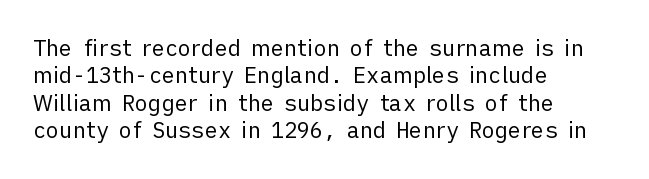
Q: Is the text bold? A: No.
Q: Is the text italic (slanted)? A: No, it is upright.
Q: Is the text underlined? A: No.
Q: How is the paragraph aligned? A: Left-aligned.
Q: Is the spacing between letters normal or unusually wide? A: Normal.
Q: Is the spacing between lines tight, normal or loose? A: Normal.
